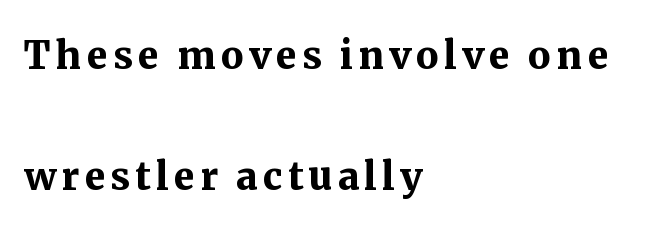
{"serif": "yes", "italic": "no", "bold": "yes", "weight": "semibold", "width": "normal", "stroke_contrast": "medium", "x_height": "medium", "monospaced": "no", "underline": "no", "align": "left", "line_spacing": "loose", "line_spacing_ratio": 2.37, "glyph_px": 51}
